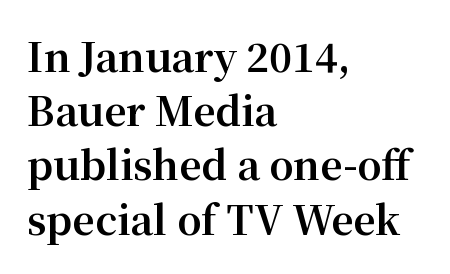
{"serif": "yes", "italic": "no", "bold": "yes", "weight": "bold", "width": "normal", "stroke_contrast": "medium", "x_height": "medium", "monospaced": "no", "underline": "no", "align": "left", "line_spacing": "normal", "line_spacing_ratio": 1.39, "letter_spacing": "normal", "letter_spacing_em": 0.0, "glyph_px": 39}
